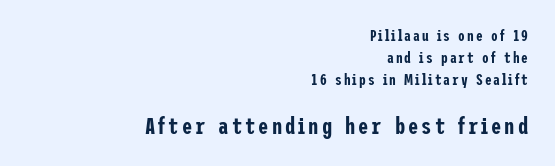
Q: Is the text italic (slanted)? A: No, it is upright.
Q: Is the text underlined? A: No.
Q: How is the paragraph aligned? A: Right-aligned.
Q: Is the spacing between lines tight, normal or loose? A: Normal.
Q: Which block of text is set in a larger size, the first (top) or the second (bottom)? A: The second (bottom) one.
